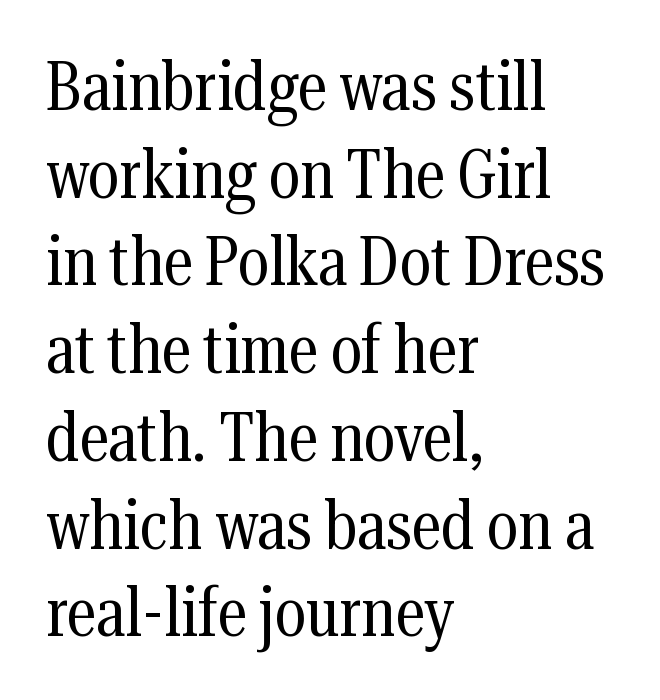
Q: Is the text bold? A: No.
Q: Is the text italic (slanted)? A: No, it is upright.
Q: Is the typeface a serif or a sans-serif typeface? A: Serif.
Q: Is the text underlined? A: No.
Q: How is the paragraph aligned? A: Left-aligned.
Q: Is the spacing between letters normal or unusually wide? A: Normal.
Q: Is the spacing between lines tight, normal or loose? A: Normal.
Q: Width (condensed, normal, or wide)? A: Condensed.
Q: Stroke contrast? A: Medium.
Q: x-height? A: Medium.
Q: Monospaced? A: No.
